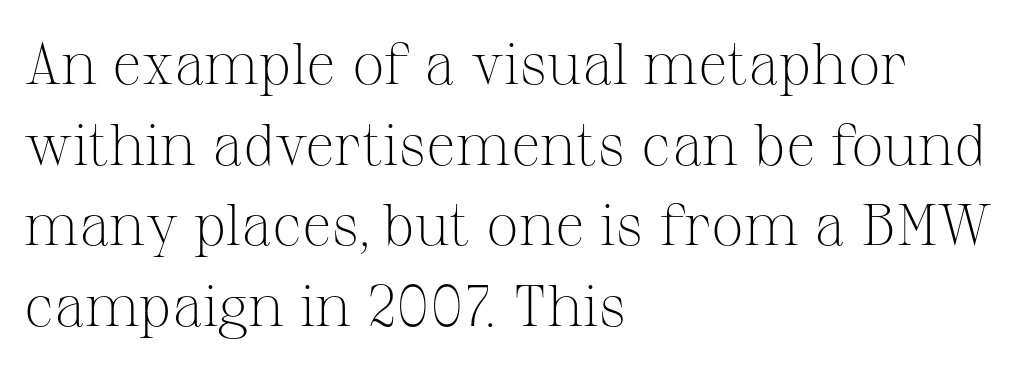
Characters follow at the spacing the type designer built in. If you measured baseline to baseline, you'd find a middling distance. The passage shown is typed in a proportional face where columns would drift. This sample is left-justified, so line endings fall wherever the words run out. The letters stand upright; this is a roman face. Yep, those are serifs on the letters.
